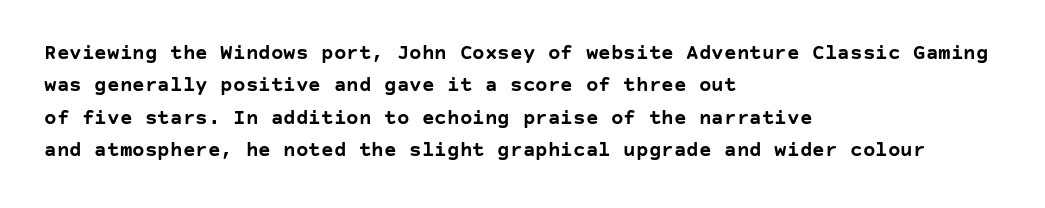
Unlike italic type, these characters show no tilt at all. Line starts are locked; line ends wander. Characters follow at the spacing the type designer built in. On the weight axis this lands at bold, roughly 700. The passage shown is not underscored anywhere.
